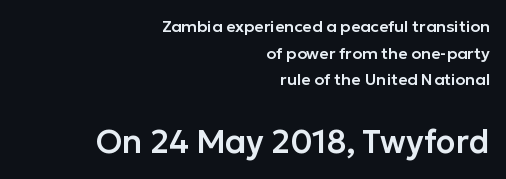
The image shows 32 px sans-serif type, upright; set right-aligned, normal line spacing (1.66x), normal letter spacing, not underlined; the second (bottom) block is 2.0x larger; low stroke contrast and a medium x-height.
